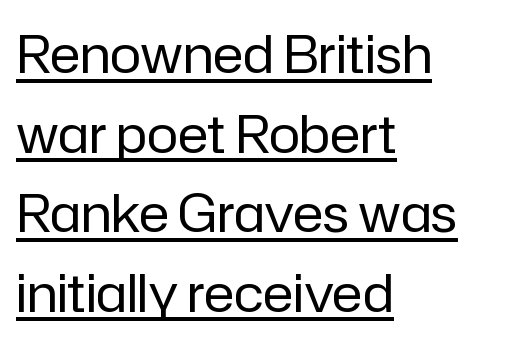
The characters display no serif detailing; their extremities are plain. One-word summary of the alignment: left. Stem width sits at or under what a default text font uses. Is there much room between lines? A standard amount, neither cramped nor airy. Observe the ordinary spacing: letters are neighbours, not strangers. Do the characters align in a grid? No, the font is proportional.
